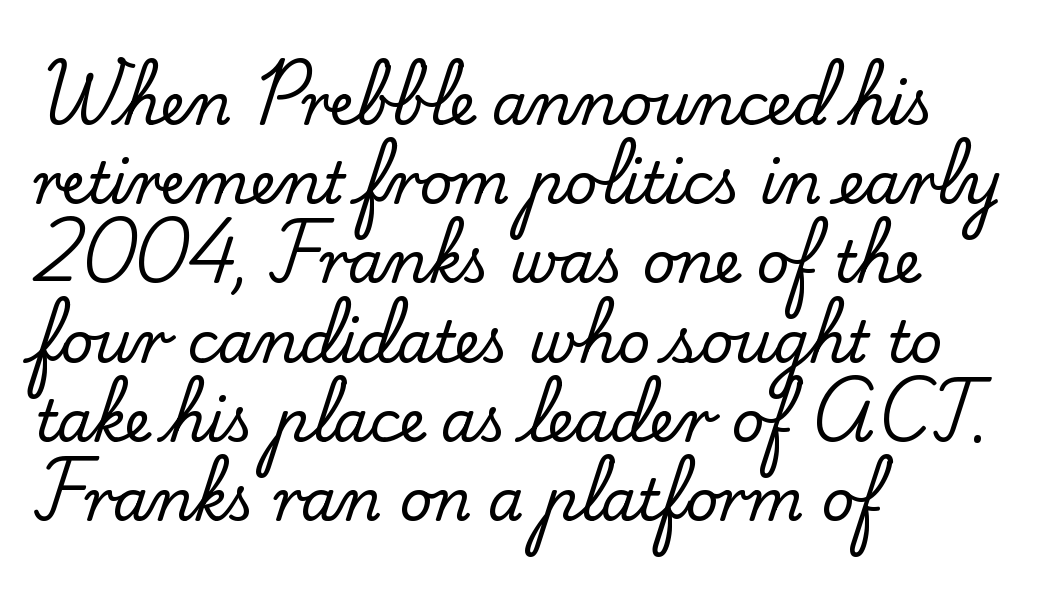
The image shows 57 px serif type; set left-aligned, normal line spacing (1.39x), normal letter spacing, not underlined; low stroke contrast and a small x-height.
